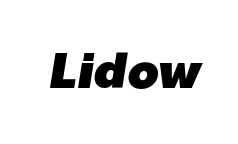
Each row of text sits above clean, open space. The lettering tilts uniformly, giving the passage an italic look. Observe the ordinary spacing: letters are neighbours, not strangers. This sample has the flowing, uneven cadence of proportional lettering.
